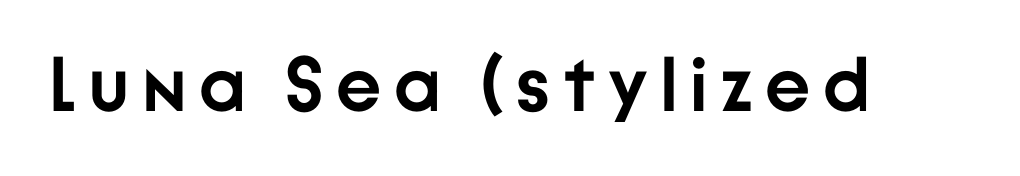
Q: Is the text bold? A: Yes.
Q: Is the text italic (slanted)? A: No, it is upright.
Q: Is the typeface a serif or a sans-serif typeface? A: Sans-serif.
Q: Is the text underlined? A: No.
Q: Width (condensed, normal, or wide)? A: Normal.
Q: Stroke contrast? A: Low.
Q: x-height? A: Medium.
Q: Monospaced? A: No.
